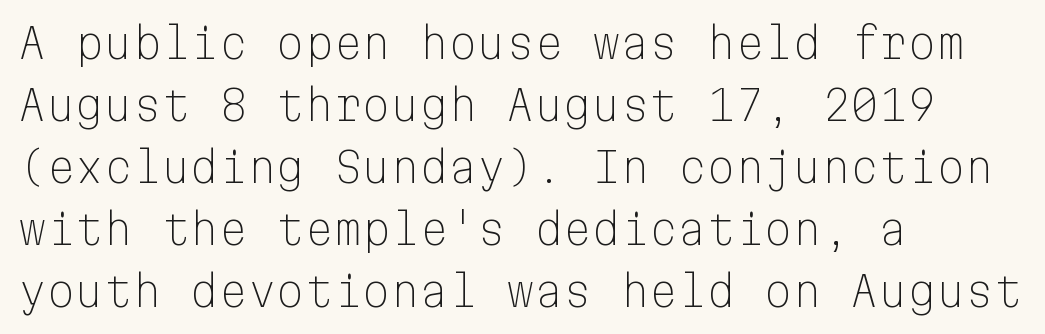
The image shows 41 px light sans-serif type, upright, monospaced; set left-aligned, normal line spacing (1.51x), normal letter spacing, not underlined; low stroke contrast and a medium x-height.
